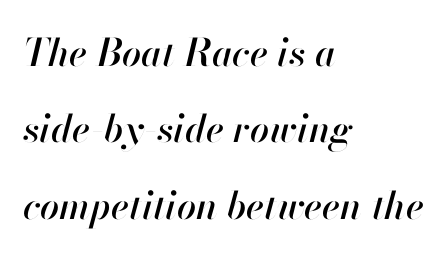
The image shows 38 px text type, italic (leaning right); set left-aligned, loose line spacing (2.01x), normal letter spacing, not underlined; high stroke contrast and a small x-height.
